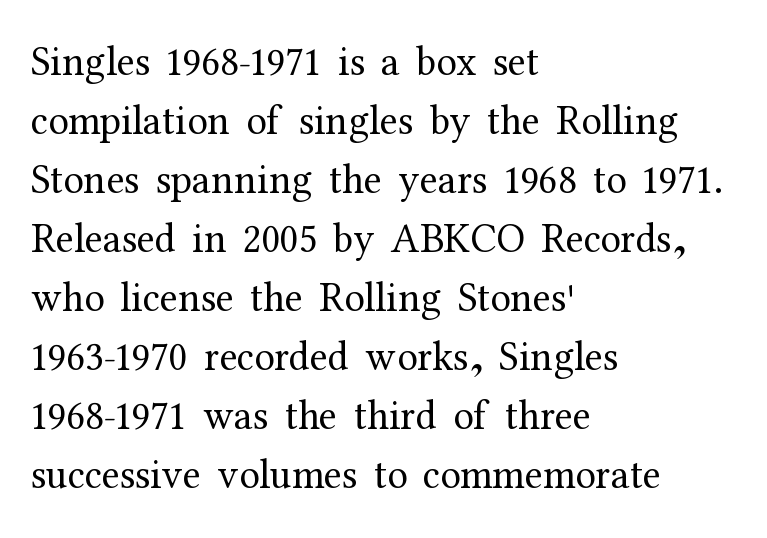
Q: Is the text bold? A: No.
Q: Is the text italic (slanted)? A: No, it is upright.
Q: Is the typeface a serif or a sans-serif typeface? A: Serif.
Q: Is the text underlined? A: No.
Q: How is the paragraph aligned? A: Left-aligned.
Q: Is the spacing between letters normal or unusually wide? A: Normal.
Q: Is the spacing between lines tight, normal or loose? A: Normal.
Q: Width (condensed, normal, or wide)? A: Normal.
Q: Stroke contrast? A: Medium.
Q: x-height? A: Medium.
Q: Monospaced? A: No.
